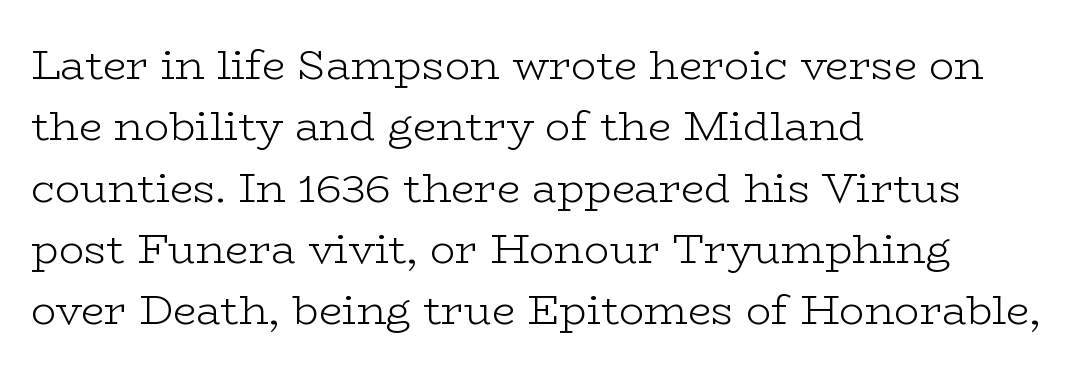
{"serif": "yes", "italic": "no", "bold": "no", "weight": "light", "width": "wide", "stroke_contrast": "low", "x_height": "medium", "monospaced": "no", "underline": "no", "align": "left", "line_spacing": "normal", "line_spacing_ratio": 1.46, "letter_spacing": "normal", "letter_spacing_em": 0.0, "glyph_px": 42}
